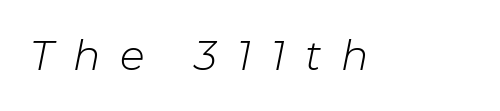
The image shows 41 px light type, italic (leaning right); set unusually wide letter spacing (+0.48 em), not underlined; low stroke contrast and a medium x-height.
